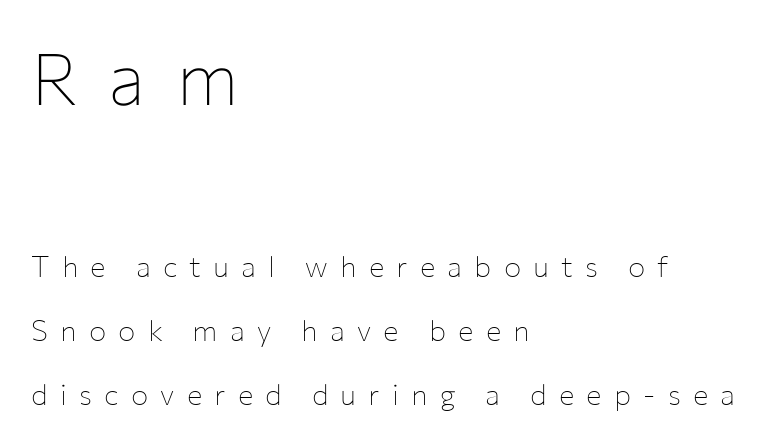
Q: Is the text bold? A: No.
Q: Is the text italic (slanted)? A: No, it is upright.
Q: Is the typeface a serif or a sans-serif typeface? A: Sans-serif.
Q: Is the text underlined? A: No.
Q: How is the paragraph aligned? A: Left-aligned.
Q: Is the spacing between letters normal or unusually wide? A: Unusually wide.
Q: Is the spacing between lines tight, normal or loose? A: Loose.
Q: Which block of text is set in a larger size, the first (top) or the second (bottom)? A: The first (top) one.
Q: Width (condensed, normal, or wide)? A: Normal.
Q: Stroke contrast? A: Low.
Q: x-height? A: Medium.
Q: Monospaced? A: No.
